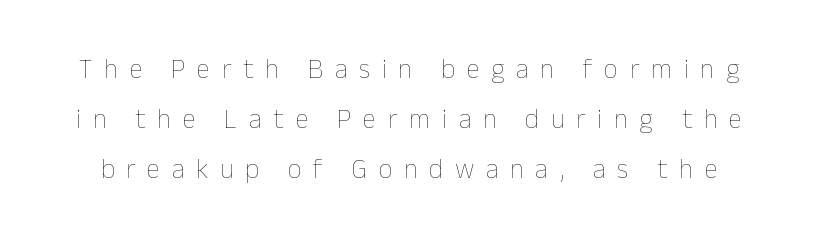
The image shows 27 px text type, upright; set line spacing 1.85x, unusually wide letter spacing (+0.43 em), not underlined.
